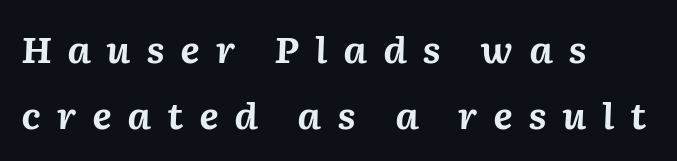
{"italic": "yes", "lean": "right", "slant_degrees": 2, "bold": "yes", "weight": "bold", "width": "normal", "stroke_contrast": "medium", "x_height": "medium", "monospaced": "no", "underline": "no", "align": "left", "line_spacing_ratio": 1.88, "letter_spacing": "wide", "letter_spacing_em": 0.44, "glyph_px": 35}
